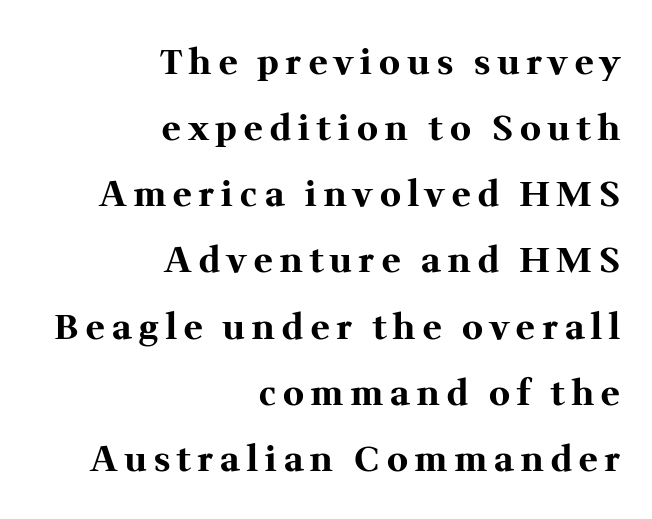
{"serif": "yes", "italic": "no", "bold": "yes", "weight": "bold", "width": "normal", "stroke_contrast": "medium", "x_height": "medium", "monospaced": "no", "underline": "no", "align": "right", "line_spacing_ratio": 1.89, "letter_spacing": "wide", "letter_spacing_em": 0.21, "glyph_px": 35}
